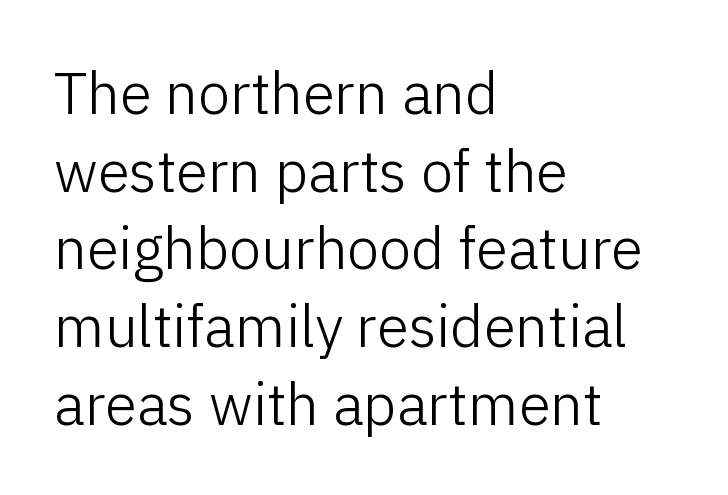
{"serif": "no", "italic": "no", "bold": "no", "weight": "light", "width": "normal", "stroke_contrast": "low", "x_height": "medium", "monospaced": "no", "underline": "no", "align": "left", "line_spacing": "normal", "line_spacing_ratio": 1.34, "letter_spacing": "normal", "letter_spacing_em": 0.0, "glyph_px": 58}
